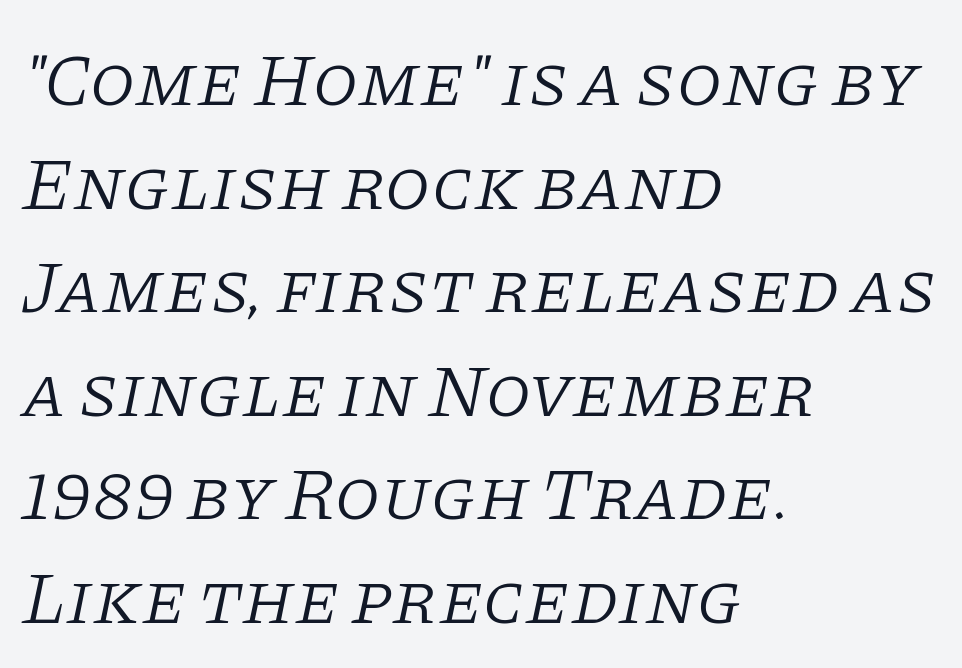
A clean baseline with only descenders dipping below it. Nobody touched the tracking dial on this one. If you measured baseline to baseline, you'd find a middling distance. Bold? No — there's no thickening of the strokes.
